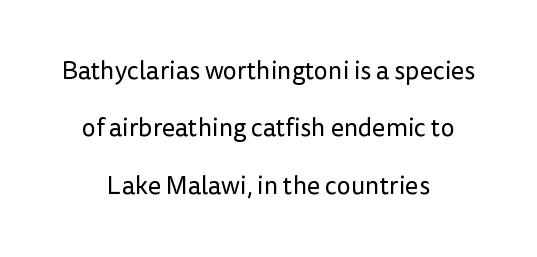
{"italic": "no", "bold": "no", "underline": "no", "align": "center", "line_spacing": "loose", "line_spacing_ratio": 2.3, "letter_spacing": "normal", "letter_spacing_em": 0.0, "glyph_px": 25}
